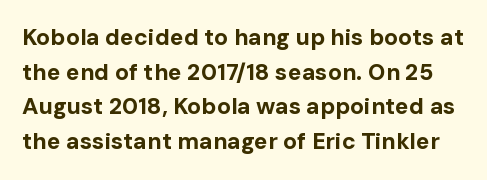
Q: Is the text bold? A: Yes.
Q: Is the text italic (slanted)? A: No, it is upright.
Q: Is the text underlined? A: No.
Q: Is the spacing between letters normal or unusually wide? A: Normal.
Q: Is the spacing between lines tight, normal or loose? A: Normal.
